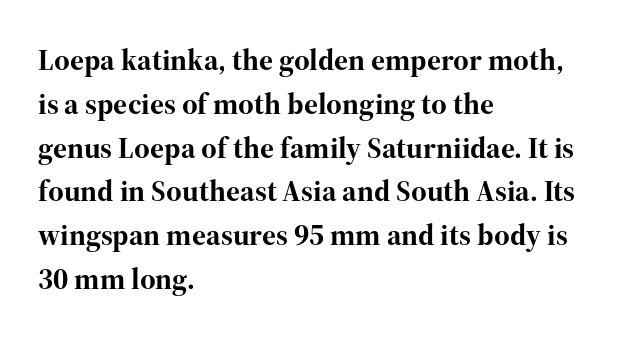
{"serif": "yes", "italic": "no", "bold": "yes", "weight": "bold", "width": "normal", "stroke_contrast": "high", "x_height": "medium", "monospaced": "no", "underline": "no", "align": "left", "line_spacing": "normal", "line_spacing_ratio": 1.46, "letter_spacing": "normal", "letter_spacing_em": 0.0, "glyph_px": 30}
